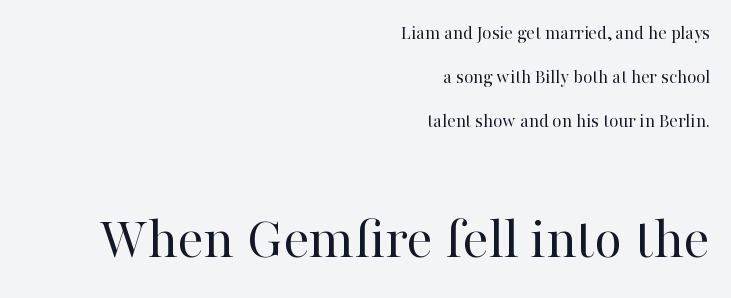
The image shows 61 px regular-weight serif type, upright; set right-aligned, loose line spacing (2.2x), normal letter spacing, not underlined; the second (bottom) block is 3.05x larger; high stroke contrast and a medium x-height.
